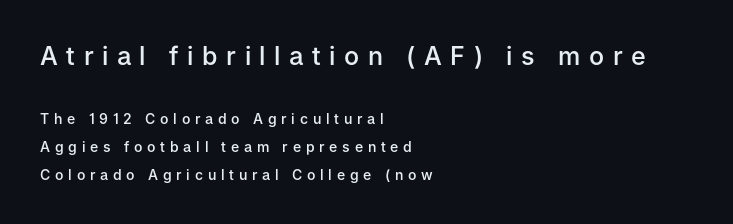
Students, observe: this is what heavily led, spacious text looks like. The lettering holds an erect, upright posture throughout. The passage shown has open, widely tracked lettering throughout. The baseline area is clear. The rendering anchors every line to the left-hand side. The typesetting leans somewhat heavy: a semibold.
